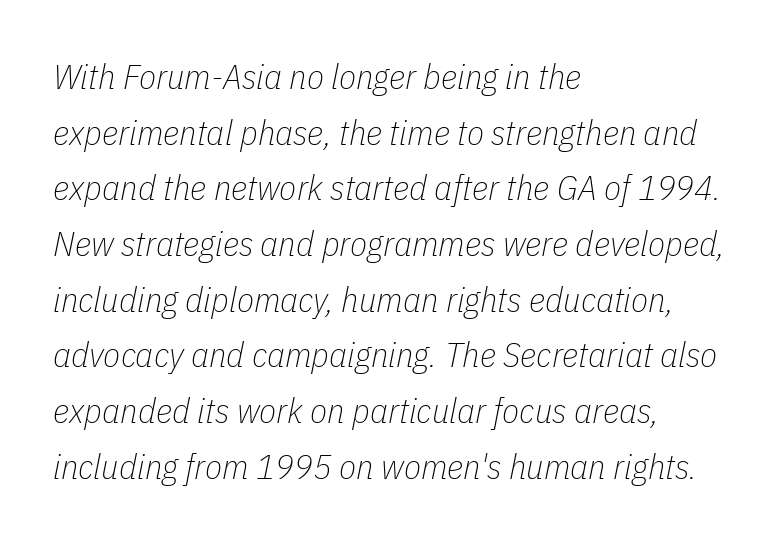
The image shows 35 px thin, condensed type, italic (leaning right); set left-aligned, normal line spacing (1.59x), normal letter spacing, not underlined; low stroke contrast and a medium x-height.
